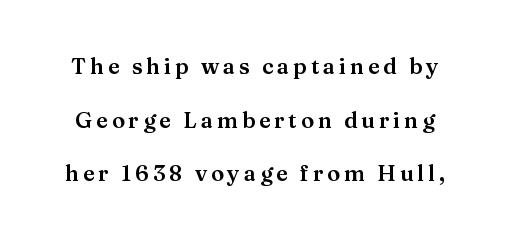
Q: Is the text italic (slanted)? A: No, it is upright.
Q: Is the text underlined? A: No.
Q: Is the spacing between lines tight, normal or loose? A: Loose.
